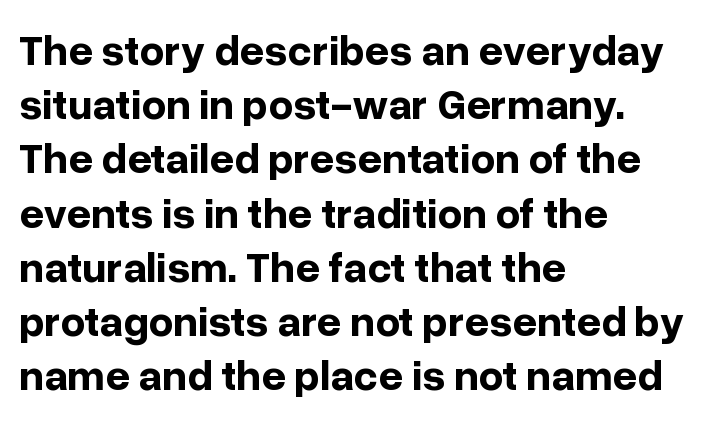
Q: Is the text bold? A: Yes.
Q: Is the text italic (slanted)? A: No, it is upright.
Q: Is the typeface a serif or a sans-serif typeface? A: Sans-serif.
Q: Is the text underlined? A: No.
Q: How is the paragraph aligned? A: Left-aligned.
Q: Is the spacing between letters normal or unusually wide? A: Normal.
Q: Is the spacing between lines tight, normal or loose? A: Normal.
Q: Width (condensed, normal, or wide)? A: Normal.
Q: Stroke contrast? A: Low.
Q: x-height? A: Medium.
Q: Monospaced? A: No.
